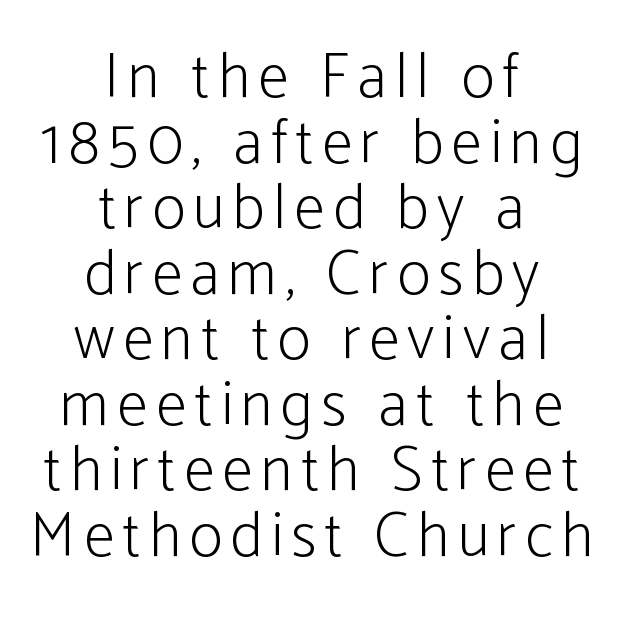
{"serif": "no", "italic": "no", "bold": "no", "weight": "light", "width": "condensed", "stroke_contrast": "low", "x_height": "medium", "monospaced": "no", "underline": "no", "align": "center", "line_spacing": "tight", "line_spacing_ratio": 1.04, "glyph_px": 63}
